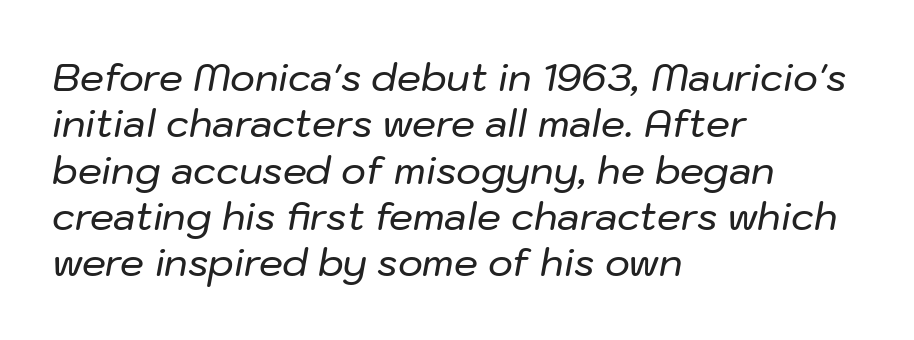
{"italic": "yes", "lean": "right", "slant_degrees": 10, "width": "normal", "stroke_contrast": "low", "x_height": "medium", "monospaced": "no", "underline": "no", "align": "left", "line_spacing_ratio": 1.22, "letter_spacing": "normal", "letter_spacing_em": 0.0, "glyph_px": 38}
